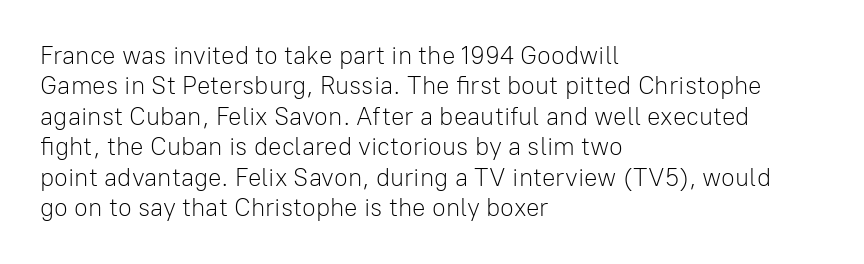
{"italic": "no", "bold": "no", "underline": "no", "align": "left", "line_spacing_ratio": 1.22, "letter_spacing": "normal", "letter_spacing_em": 0.0, "glyph_px": 25}
